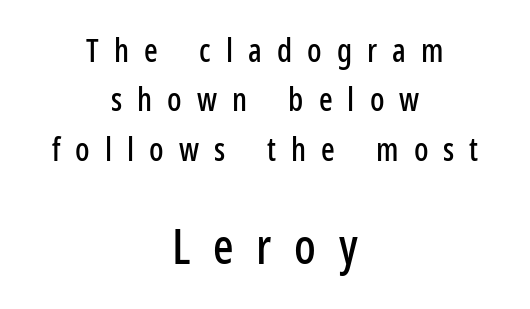
The image shows 48 px condensed sans-serif type, upright; set centered, normal line spacing (1.54x), unusually wide letter spacing (+0.47 em), not underlined; the second (bottom) block is 1.5x larger; low stroke contrast and a medium x-height.
